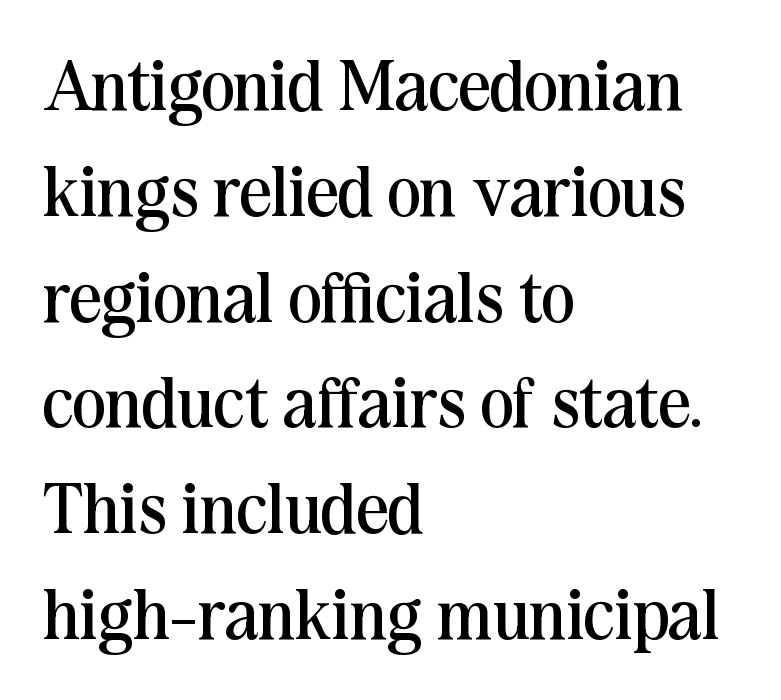
Q: Is the text bold? A: No.
Q: Is the text italic (slanted)? A: No, it is upright.
Q: Is the typeface a serif or a sans-serif typeface? A: Serif.
Q: Is the text underlined? A: No.
Q: How is the paragraph aligned? A: Left-aligned.
Q: Is the spacing between letters normal or unusually wide? A: Normal.
Q: Is the spacing between lines tight, normal or loose? A: Normal.
Q: Width (condensed, normal, or wide)? A: Normal.
Q: Stroke contrast? A: Medium.
Q: x-height? A: Medium.
Q: Monospaced? A: No.
